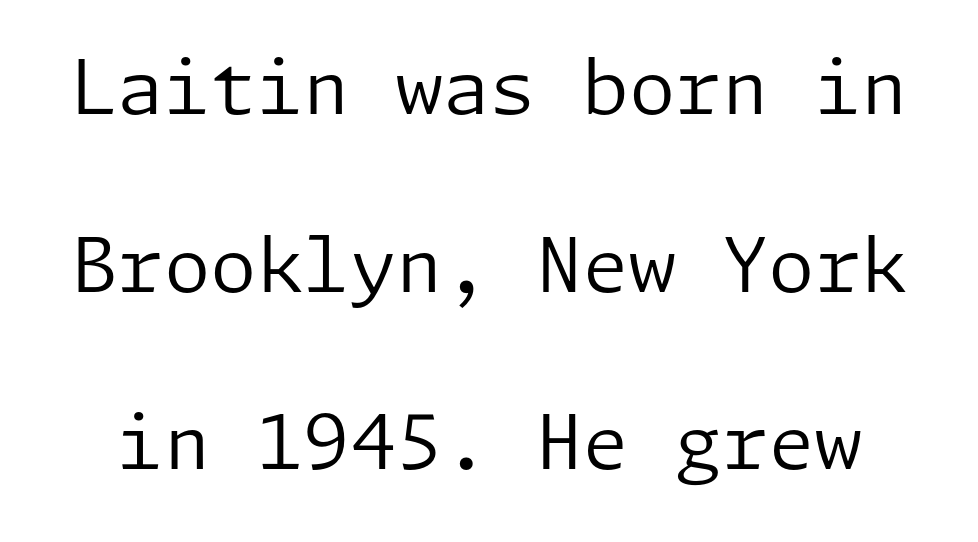
{"serif": "no", "italic": "no", "bold": "no", "weight": "regular", "width": "normal", "stroke_contrast": "low", "x_height": "medium", "underline": "no", "line_spacing": "loose", "line_spacing_ratio": 2.37, "letter_spacing": "normal", "letter_spacing_em": 0.0, "glyph_px": 75}
